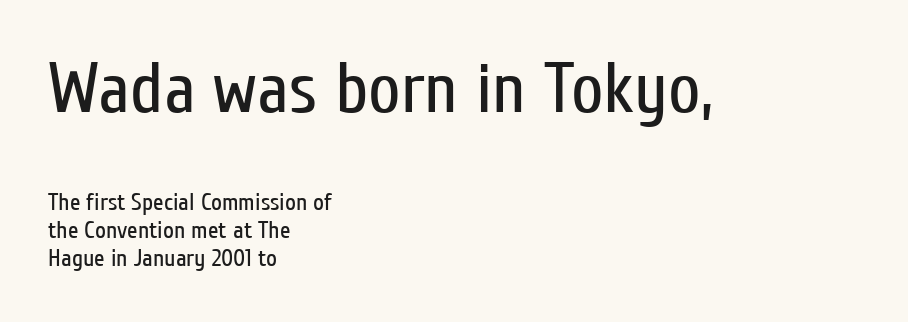
{"serif": "no", "italic": "no", "bold": "no", "weight": "regular", "width": "condensed", "stroke_contrast": "low", "x_height": "medium", "monospaced": "no", "underline": "no", "align": "left", "line_spacing_ratio": 1.17, "letter_spacing": "normal", "letter_spacing_em": 0.0, "larger_block": "first", "size_ratio": 2.96, "glyph_px": 71}
